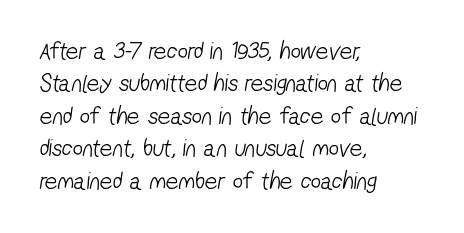
The image shows 25 px text type; set left-aligned, normal line spacing (1.3x), normal letter spacing, not underlined.
